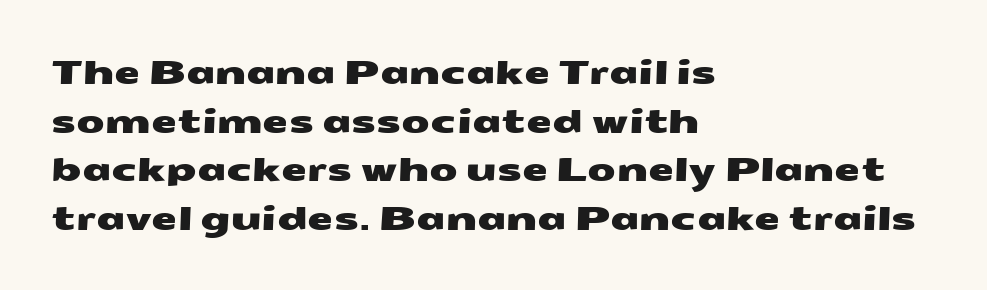
Q: Is the typeface a serif or a sans-serif typeface? A: Sans-serif.
Q: Is the text underlined? A: No.
Q: How is the paragraph aligned? A: Left-aligned.
Q: Is the spacing between letters normal or unusually wide? A: Normal.
Q: Is the spacing between lines tight, normal or loose? A: Normal.
Q: Width (condensed, normal, or wide)? A: Wide.
Q: Stroke contrast? A: Medium.
Q: x-height? A: Medium.
Q: Monospaced? A: No.
